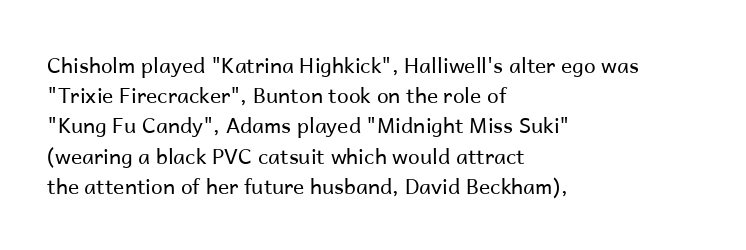
The image shows 21 px text type, upright; set left-aligned, normal line spacing (1.44x), normal letter spacing, not underlined.
